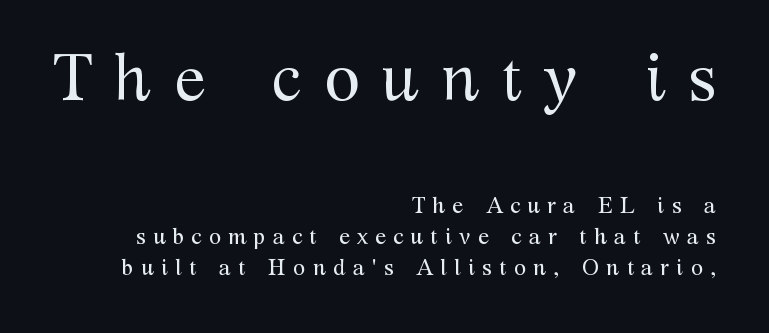
Teacher's note: observe the even right margin — that is flush-right alignment. This layout puts the oversized block above and the modest block below. To sum up the face: it has serifs. The face used here is proportionally spaced, like ordinary book or web type. Style check: upright.
